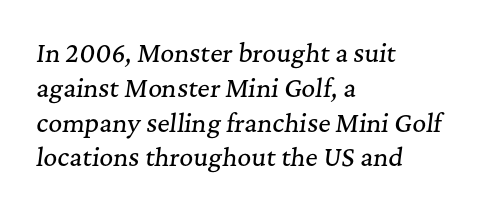
Just letters on the line, the space beneath them empty. Students, note that the glyphs here touch the page at normal intervals. Horizontally, the lines are justified to the leading edge only. The block of text has a typical density, with ordinary space between rows. The specimen reads as italic at a glance.
